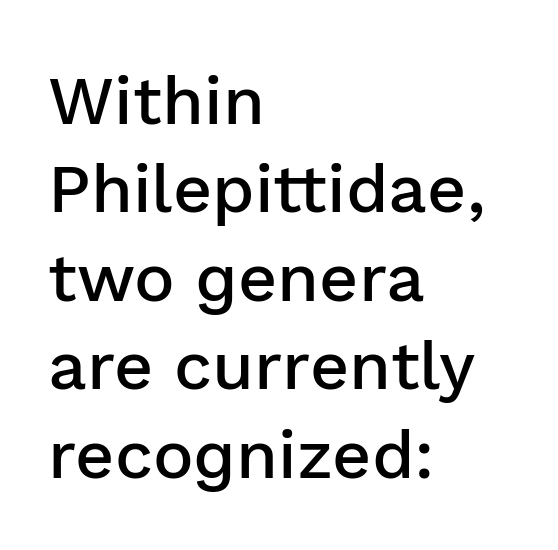
{"serif": "no", "italic": "no", "bold": "semi", "weight": "semibold", "width": "normal", "stroke_contrast": "low", "x_height": "medium", "monospaced": "no", "underline": "no", "align": "left", "line_spacing": "normal", "line_spacing_ratio": 1.3, "letter_spacing": "normal", "letter_spacing_em": 0.0, "glyph_px": 68}
